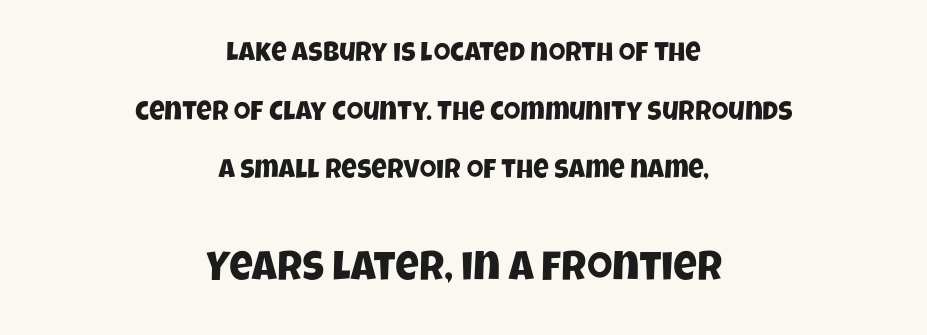
{"serif": "no", "width": "condensed", "stroke_contrast": "low", "x_height": "large", "monospaced": "no", "underline": "no", "align": "center", "line_spacing": "loose", "line_spacing_ratio": 2.17, "letter_spacing": "normal", "letter_spacing_em": 0.0, "larger_block": "second", "size_ratio": 1.52, "glyph_px": 41}
